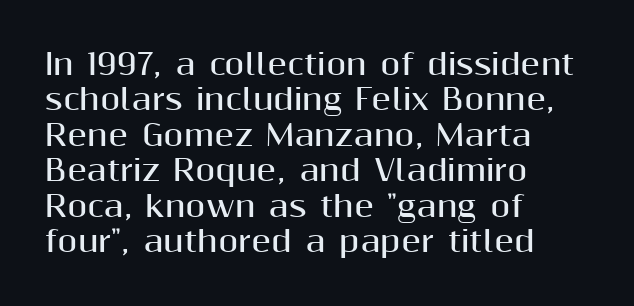
The area under the type is left untouched. These lines stack with their left ends in a neat column. Students, note that the glyphs here touch the page at normal intervals. Here the designer chose a conventional face with non-uniform glyph widths. These lines carry a lot of weight — the face is fully bold.
